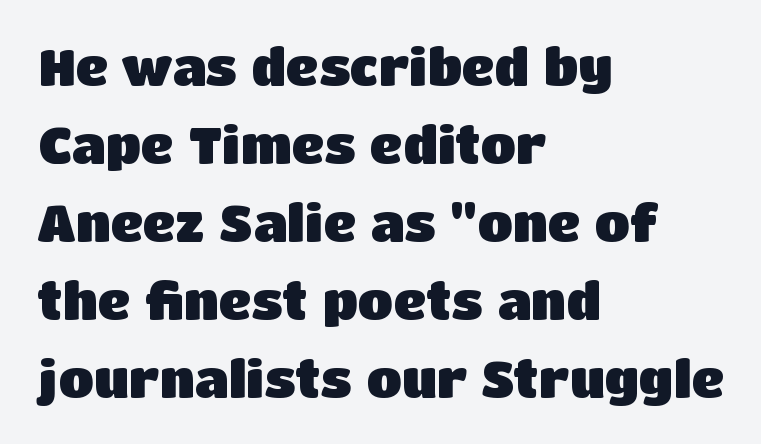
Does extra space separate the letters? No, they use regular spacing. Successive baselines arrive at the customary interval. Each letter keeps its own natural width here, so spacing adapts to shape. Look at the stroke-to-counter ratio: heavy, a bold. No italicization has been applied; the sample stays upright.
